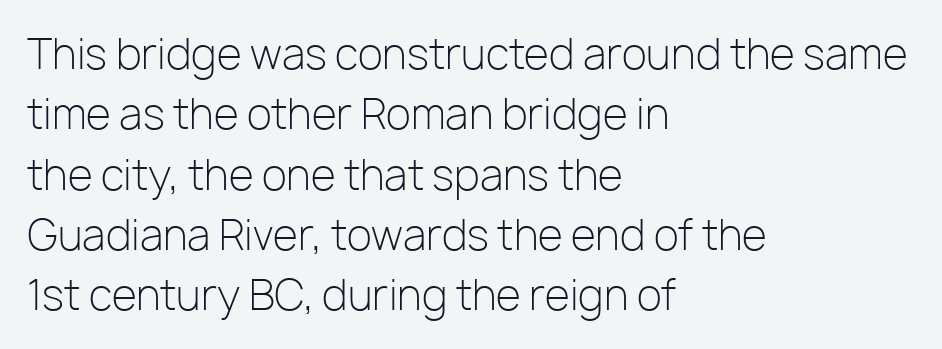
Q: Is the text bold? A: No.
Q: Is the text italic (slanted)? A: No, it is upright.
Q: Is the typeface a serif or a sans-serif typeface? A: Sans-serif.
Q: Is the text underlined? A: No.
Q: How is the paragraph aligned? A: Left-aligned.
Q: Is the spacing between letters normal or unusually wide? A: Normal.
Q: Is the spacing between lines tight, normal or loose? A: Normal.
Q: Width (condensed, normal, or wide)? A: Normal.
Q: Stroke contrast? A: Low.
Q: x-height? A: Medium.
Q: Monospaced? A: No.
